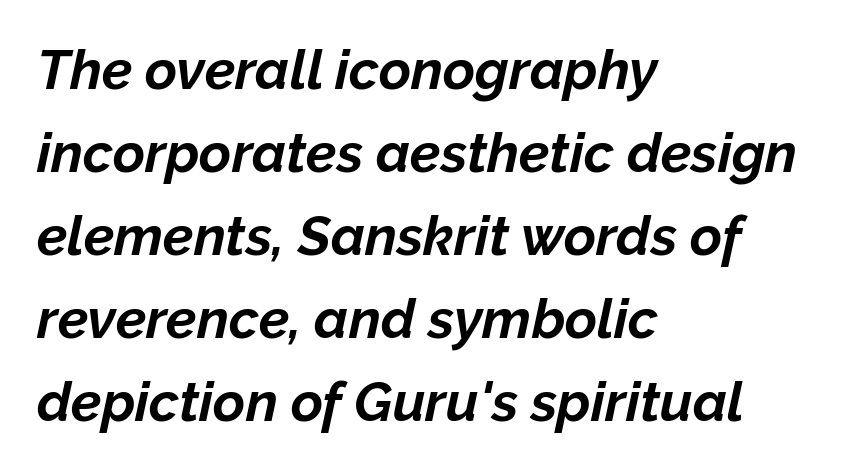
Q: Is the text bold? A: Yes.
Q: Is the text italic (slanted)? A: Yes, it leans right by about 12 degrees.
Q: Is the text underlined? A: No.
Q: How is the paragraph aligned? A: Left-aligned.
Q: Is the spacing between letters normal or unusually wide? A: Normal.
Q: Is the spacing between lines tight, normal or loose? A: Normal.
Q: Width (condensed, normal, or wide)? A: Normal.
Q: Stroke contrast? A: Low.
Q: x-height? A: Medium.
Q: Monospaced? A: No.
